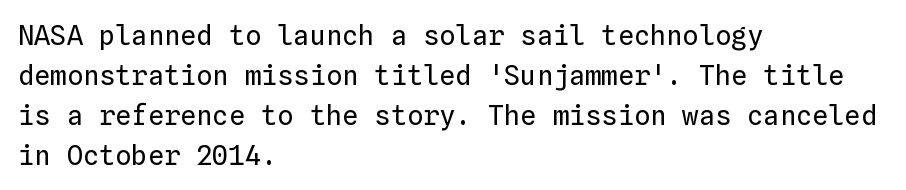
The image shows 27 px text type, upright; set left-aligned, normal line spacing (1.48x), normal letter spacing, not underlined.
